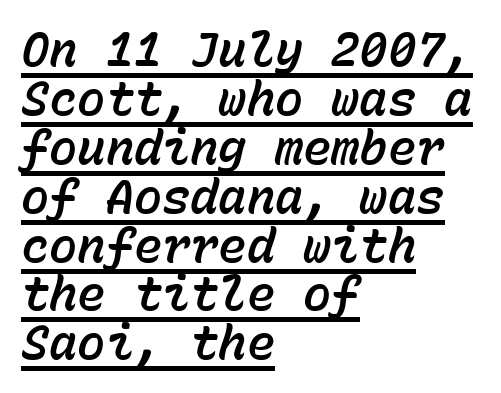
The image shows 47 px text type, italic (leaning right), monospaced; set left-aligned, tight line spacing (1.04x), normal letter spacing, underlined; low stroke contrast and a medium x-height.
